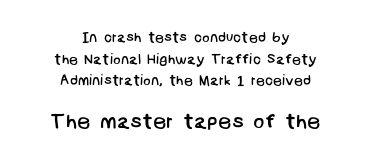
Inter-character spacing is left at the font's built-in metrics. The rendering positions every line midway between the sides. Successive baselines arrive at the customary interval. Descender tails drop into unmarked territory. Ink coverage per letter is moderate at most. Which chunk is bigger? The second one — the bottom block dwarfs the top.
